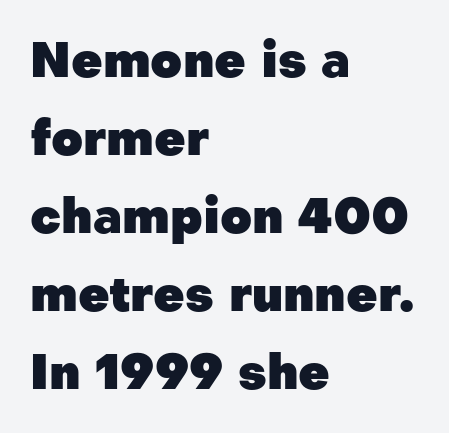
The image shows 49 px heavy sans-serif type, upright; set left-aligned, normal line spacing (1.59x), normal letter spacing, not underlined; low stroke contrast and a medium x-height.
